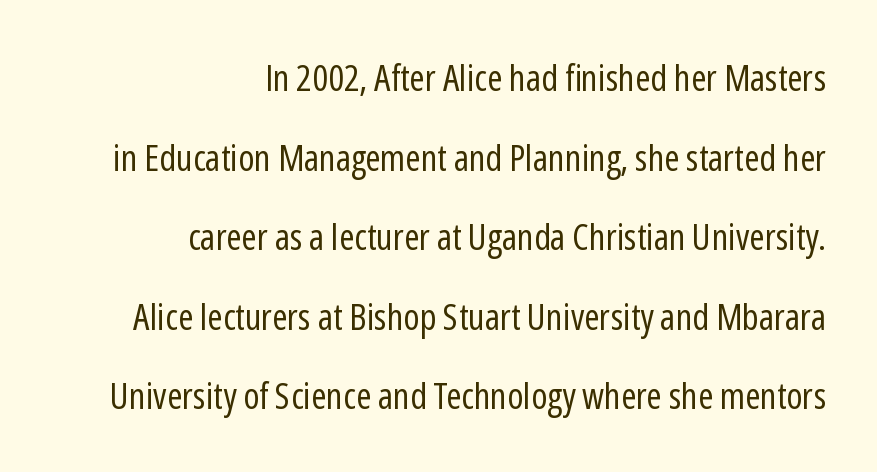
Summary of vertical rhythm: relaxed, with wide interline spacing. The passage shown is not bold in any degree. The text was rendered using a sans face with plain stroke endings. Varying glyph widths throughout — classic text-font behaviour. The font's upright variant was chosen for this text. Check the space under the baseline: it is left empty.
